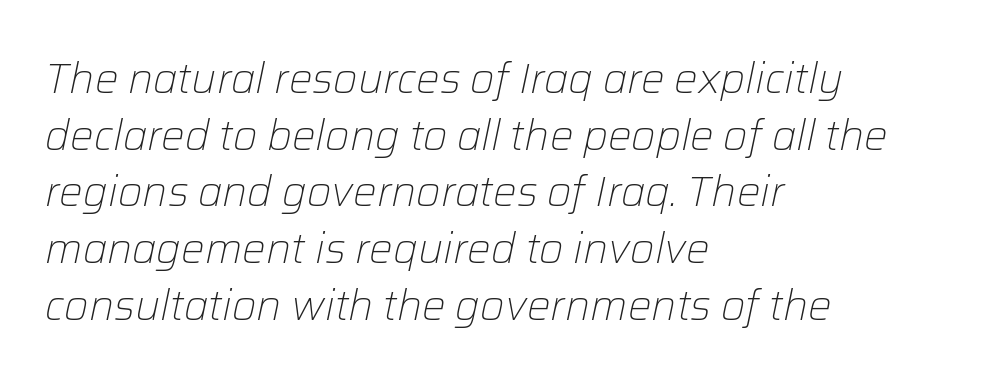
Q: Is the text bold? A: No.
Q: Is the text italic (slanted)? A: Yes, it leans right by about 12 degrees.
Q: Is the text underlined? A: No.
Q: How is the paragraph aligned? A: Left-aligned.
Q: Is the spacing between letters normal or unusually wide? A: Normal.
Q: Is the spacing between lines tight, normal or loose? A: Normal.
Q: Width (condensed, normal, or wide)? A: Normal.
Q: Stroke contrast? A: Low.
Q: x-height? A: Medium.
Q: Monospaced? A: No.
